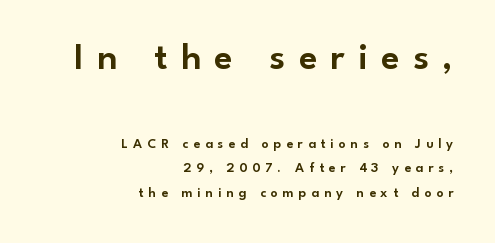
{"serif": "no", "italic": "no", "width": "normal", "stroke_contrast": "low", "x_height": "small", "monospaced": "no", "underline": "no", "align": "right", "line_spacing_ratio": 1.73, "letter_spacing": "wide", "letter_spacing_em": 0.35, "larger_block": "first", "size_ratio": 2.71, "glyph_px": 38}
